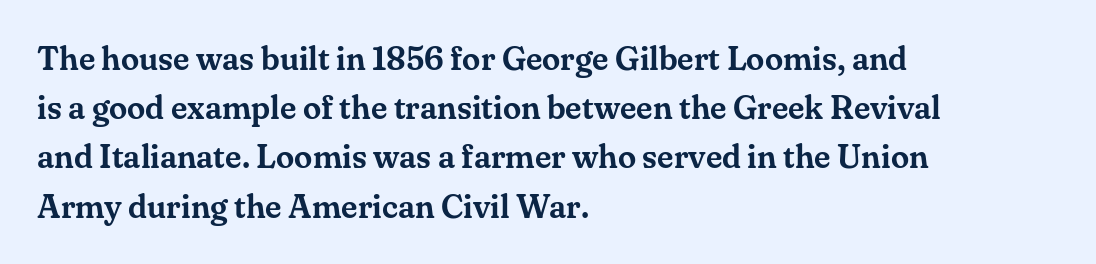
Q: Is the text italic (slanted)? A: No, it is upright.
Q: Is the typeface a serif or a sans-serif typeface? A: Serif.
Q: Is the text underlined? A: No.
Q: How is the paragraph aligned? A: Left-aligned.
Q: Is the spacing between letters normal or unusually wide? A: Normal.
Q: Is the spacing between lines tight, normal or loose? A: Normal.
Q: Width (condensed, normal, or wide)? A: Normal.
Q: Stroke contrast? A: Medium.
Q: x-height? A: Small.
Q: Monospaced? A: No.
